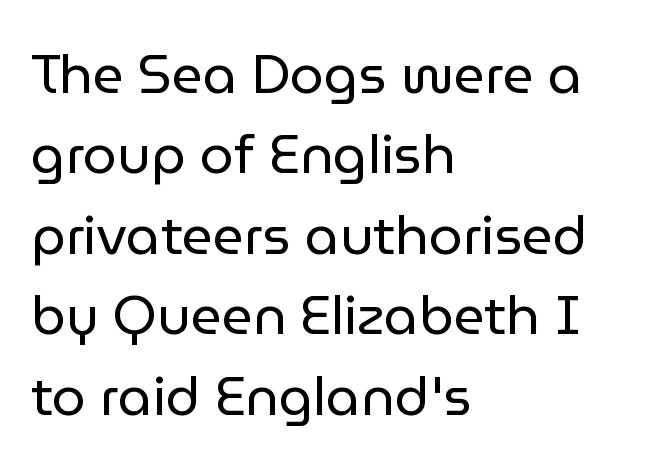
The image shows 54 px regular-weight sans-serif type, upright; set left-aligned, normal line spacing (1.49x), normal letter spacing, not underlined; low stroke contrast and a medium x-height.
